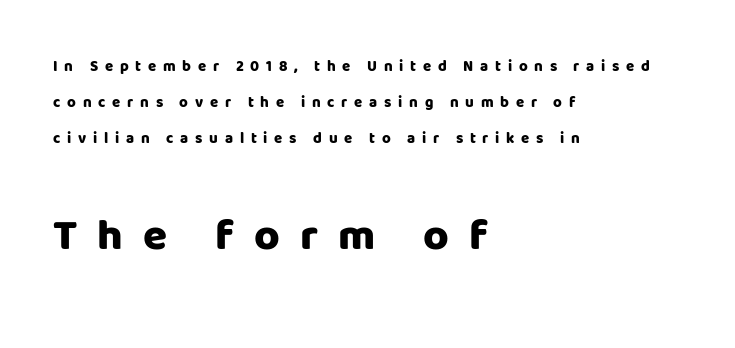
Here the glyphs are tracked loosely, breaking word shapes into spaced letters. Each new line begins a long way beneath the previous one. The text was rendered using a sans face with plain stroke endings. Is this a fixed-width face? No — the glyphs have proportional, varying widths.
